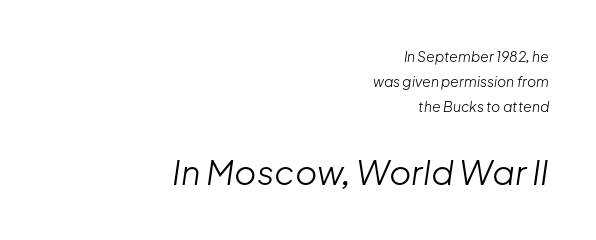
Anything drawn beneath the words? Only blank space. Think standard paragraph weight, or any step lighter than that. Looks like regular typesetting: each glyph gets only the width it needs. The typography opts for an oblique posture over an upright one.
